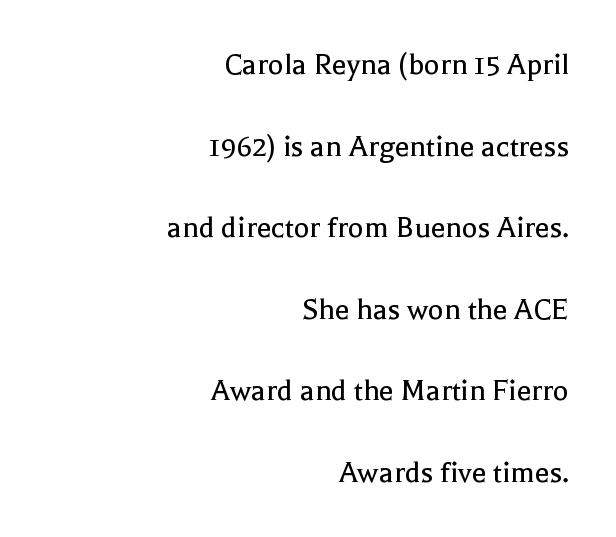
The image shows 33 px regular-weight serif type, upright; set right-aligned, loose line spacing (2.47x), normal letter spacing, not underlined; a medium x-height.
